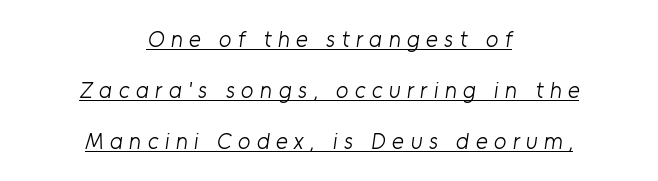
Honestly, the underline is the first thing you notice here. Interline gaps are noticeably wide in this sample. Reading down the block, each line starts at a different indent, mirrored at its end. Words appear elongated and porous because spacing is wide. Weight: in the light-to-regular range.
